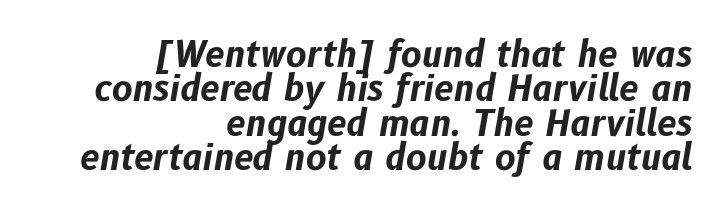
{"italic": "yes", "lean": "right", "slant_degrees": 10, "bold": "yes", "weight": "bold", "width": "normal", "stroke_contrast": "low", "x_height": "medium", "monospaced": "no", "underline": "no", "align": "right", "line_spacing": "tight", "line_spacing_ratio": 0.98, "letter_spacing": "normal", "letter_spacing_em": 0.0, "glyph_px": 35}
